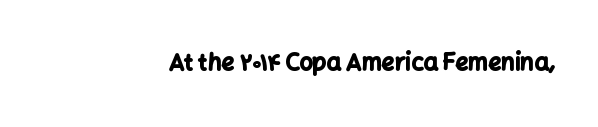
{"italic": "no", "bold": "yes", "underline": "no", "letter_spacing": "normal", "letter_spacing_em": 0.0, "glyph_px": 23}
